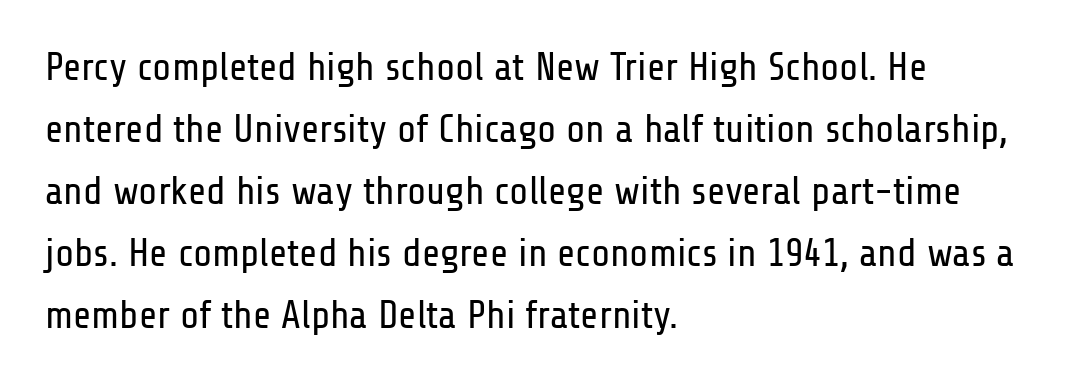
The rendering shows plain stroke endings on the letterforms — a sans-serif design. Posture: straight, roman, zero tilt. Has an underline been added? It has not. Short note: letters normally spaced. The weight would be labelled regular, book, light, or lighter still. Compared with a centered layout, this one pins lines to the left instead.
